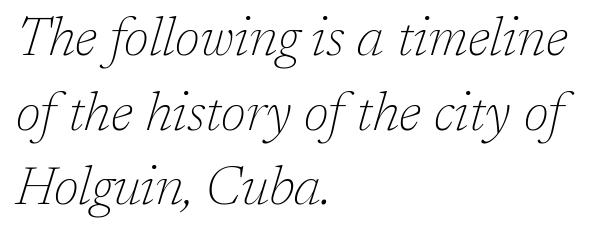
The image shows 53 px thin serif type, italic (leaning right); set left-aligned, normal line spacing (1.41x), normal letter spacing, not underlined; low stroke contrast and a medium x-height.
